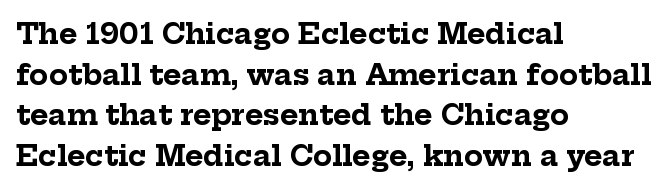
The image shows 28 px bold serif type, upright; set left-aligned, normal line spacing (1.45x), normal letter spacing, not underlined; low stroke contrast and a medium x-height.
